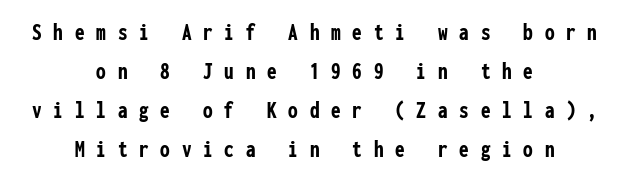
Q: Is the text bold? A: Yes.
Q: Is the text italic (slanted)? A: No, it is upright.
Q: Is the text underlined? A: No.
Q: How is the paragraph aligned? A: Centered.
Q: Is the spacing between letters normal or unusually wide? A: Unusually wide.
Q: Is the spacing between lines tight, normal or loose? A: Normal.
